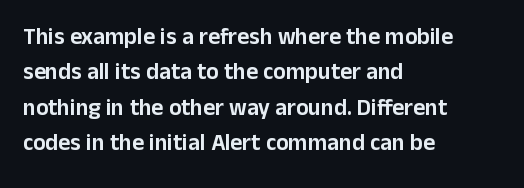
The image shows 23 px text type, upright; set left-aligned, normal line spacing (1.54x), normal letter spacing, not underlined.
